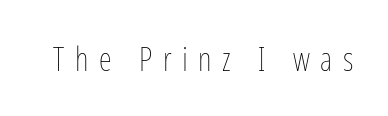
Q: Is the text bold? A: No.
Q: Is the text italic (slanted)? A: No, it is upright.
Q: Is the text underlined? A: No.
Q: Is the spacing between letters normal or unusually wide? A: Unusually wide.
Q: Width (condensed, normal, or wide)? A: Condensed.
Q: Stroke contrast? A: Low.
Q: x-height? A: Medium.
Q: Monospaced? A: No.
